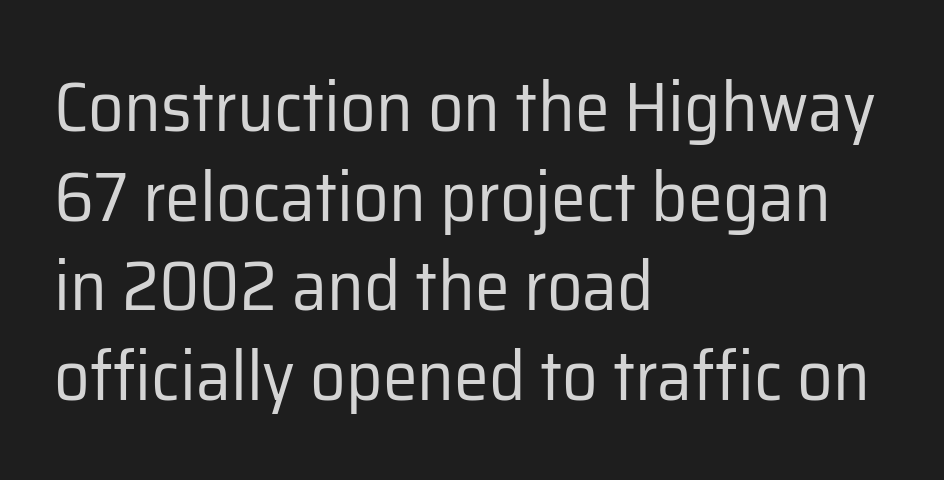
This sample has the flowing, uneven cadence of proportional lettering. In terms of letterform style, serifs are entirely absent. Compared with a typical body face, this is equally light or lighter still. The foot of each line stays bare and open. Left-aligned paragraph, ragged on the right.
